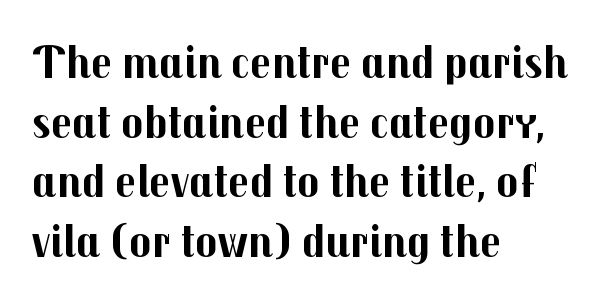
The lettering holds an erect, upright posture throughout. No feet cap the strokes, marking this as sans-serif type. Character widths vary here, with narrow letters taking less room than wide ones. Every letter is thick-stroked: bold, no question.
